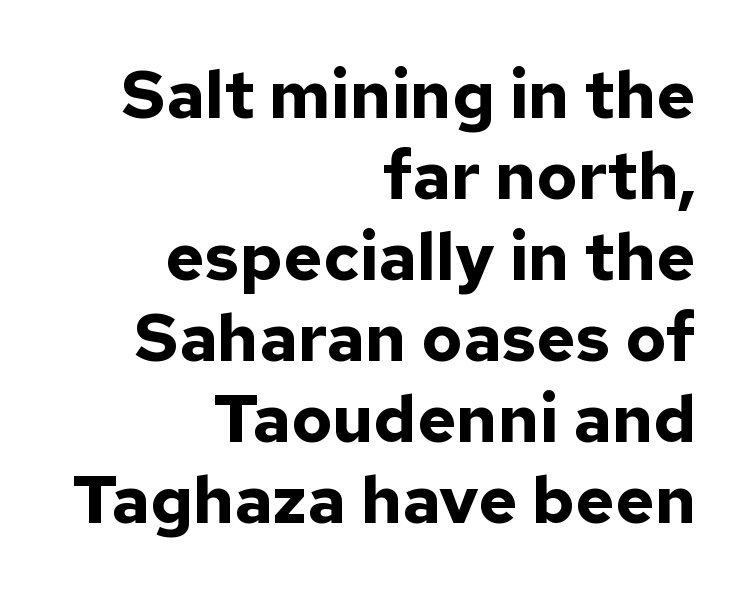
{"serif": "no", "italic": "no", "bold": "yes", "weight": "bold", "width": "normal", "stroke_contrast": "low", "x_height": "medium", "monospaced": "no", "underline": "no", "align": "right", "line_spacing_ratio": 1.21, "letter_spacing": "normal", "letter_spacing_em": 0.0, "glyph_px": 67}
